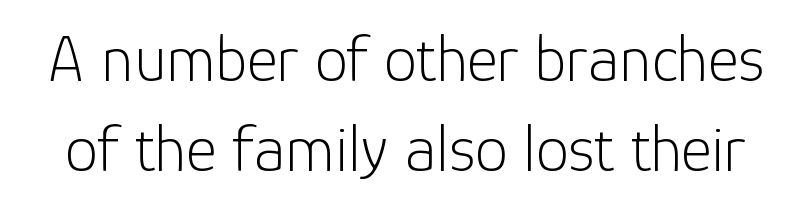
{"serif": "no", "italic": "no", "bold": "no", "weight": "light", "width": "normal", "stroke_contrast": "low", "x_height": "medium", "monospaced": "no", "underline": "no", "line_spacing": "normal", "line_spacing_ratio": 1.36, "letter_spacing": "normal", "letter_spacing_em": 0.0, "glyph_px": 66}
